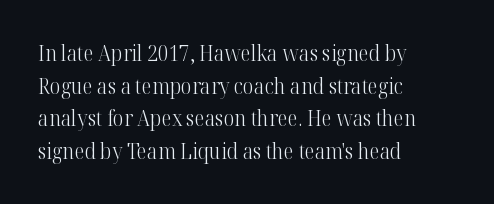
The axis of the letterforms is exactly vertical. Here the glyphs are tracked normally, forming tight word shapes. Descenders hang freely into open space. Line beginnings align vertically; line endings do not. The rows are spaced the way most documents space them.
